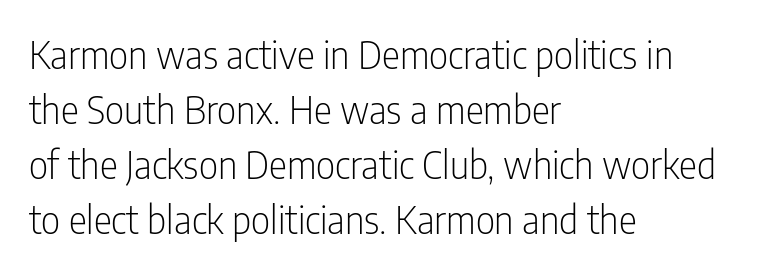
Q: Is the text bold? A: No.
Q: Is the text italic (slanted)? A: No, it is upright.
Q: Is the typeface a serif or a sans-serif typeface? A: Sans-serif.
Q: Is the text underlined? A: No.
Q: How is the paragraph aligned? A: Left-aligned.
Q: Is the spacing between letters normal or unusually wide? A: Normal.
Q: Is the spacing between lines tight, normal or loose? A: Normal.
Q: Width (condensed, normal, or wide)? A: Condensed.
Q: Stroke contrast? A: Low.
Q: x-height? A: Medium.
Q: Monospaced? A: No.
